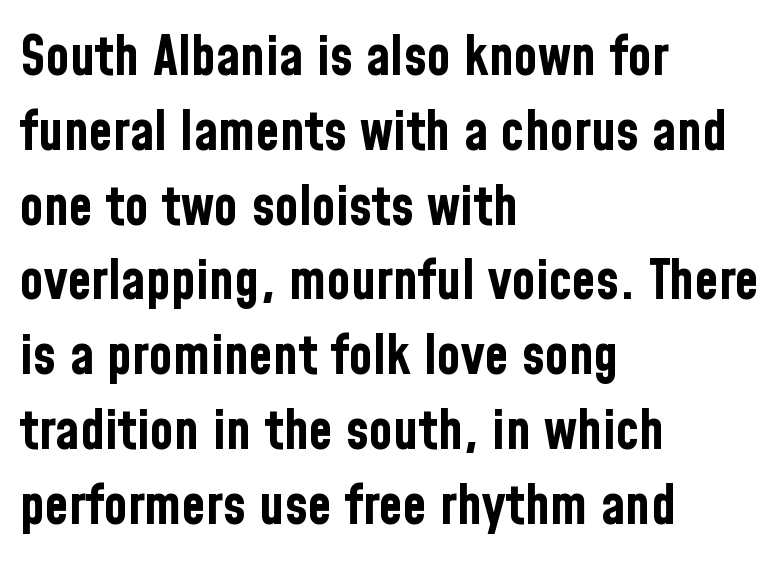
Q: Is the text bold? A: Yes.
Q: Is the text italic (slanted)? A: No, it is upright.
Q: Is the typeface a serif or a sans-serif typeface? A: Sans-serif.
Q: Is the text underlined? A: No.
Q: How is the paragraph aligned? A: Left-aligned.
Q: Is the spacing between letters normal or unusually wide? A: Normal.
Q: Is the spacing between lines tight, normal or loose? A: Normal.
Q: Width (condensed, normal, or wide)? A: Condensed.
Q: Stroke contrast? A: Low.
Q: x-height? A: Medium.
Q: Monospaced? A: No.
